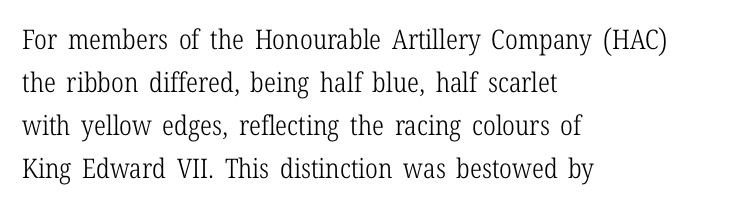
The image shows 27 px text type, upright; set left-aligned, normal line spacing (1.59x), normal letter spacing, not underlined.
